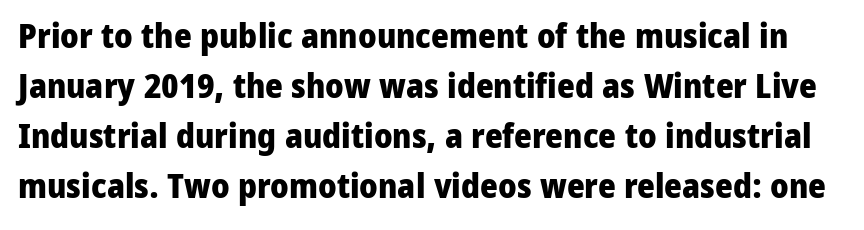
{"serif": "no", "italic": "no", "bold": "yes", "weight": "heavy", "width": "normal", "stroke_contrast": "low", "x_height": "medium", "monospaced": "no", "underline": "no", "line_spacing": "normal", "line_spacing_ratio": 1.47, "letter_spacing": "normal", "letter_spacing_em": 0.0, "glyph_px": 34}
